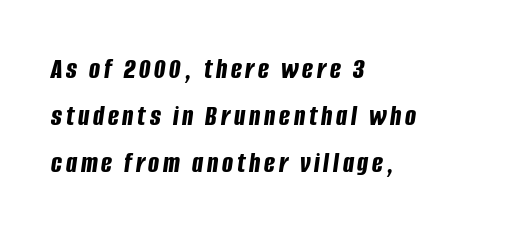
A student would call this left alignment; a typographer would say flush left, rag right. One glance says typical: line gaps are just what's usual. Looks like regular typesetting: each glyph gets only the width it needs. Honestly, there is no underline to notice here at all. In terms of posture, this sample is oblique.
